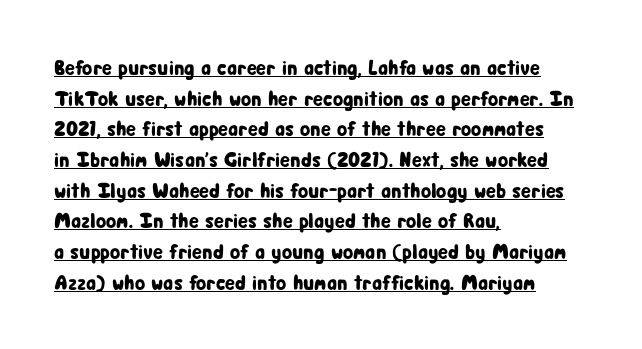
The image shows 21 px text type, upright; set left-aligned, normal line spacing (1.46x), normal letter spacing, underlined.
